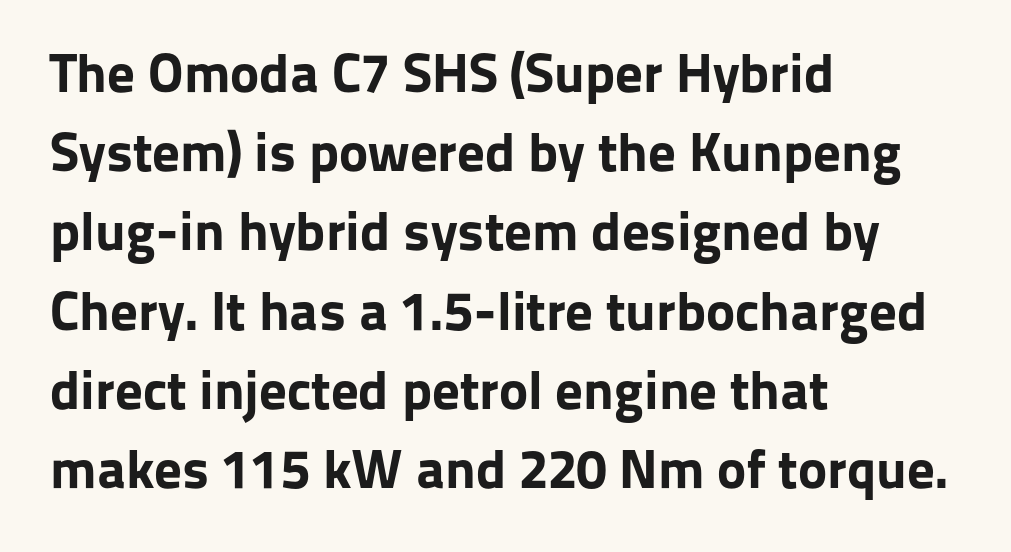
{"serif": "no", "italic": "no", "bold": "yes", "weight": "bold", "width": "normal", "stroke_contrast": "low", "x_height": "medium", "monospaced": "no", "underline": "no", "align": "left", "line_spacing": "normal", "line_spacing_ratio": 1.44, "letter_spacing": "normal", "letter_spacing_em": 0.0, "glyph_px": 55}
